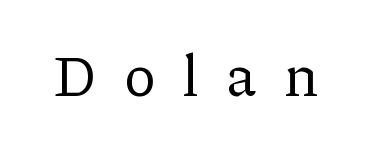
Q: Is the text bold? A: No.
Q: Is the text italic (slanted)? A: No, it is upright.
Q: Is the typeface a serif or a sans-serif typeface? A: Serif.
Q: Is the text underlined? A: No.
Q: Is the spacing between letters normal or unusually wide? A: Unusually wide.
Q: Width (condensed, normal, or wide)? A: Normal.
Q: Stroke contrast? A: Low.
Q: x-height? A: Medium.
Q: Monospaced? A: No.
